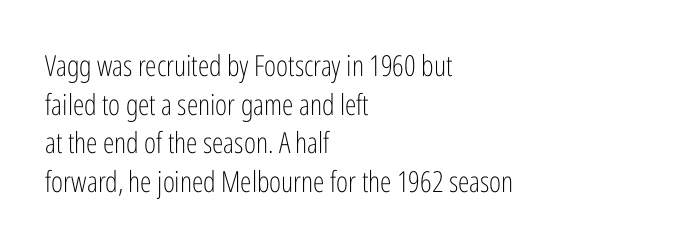
{"serif": "no", "italic": "no", "bold": "no", "weight": "light", "width": "condensed", "stroke_contrast": "low", "x_height": "medium", "monospaced": "no", "underline": "no", "align": "left", "line_spacing": "normal", "line_spacing_ratio": 1.33, "letter_spacing": "normal", "letter_spacing_em": 0.0, "glyph_px": 29}
